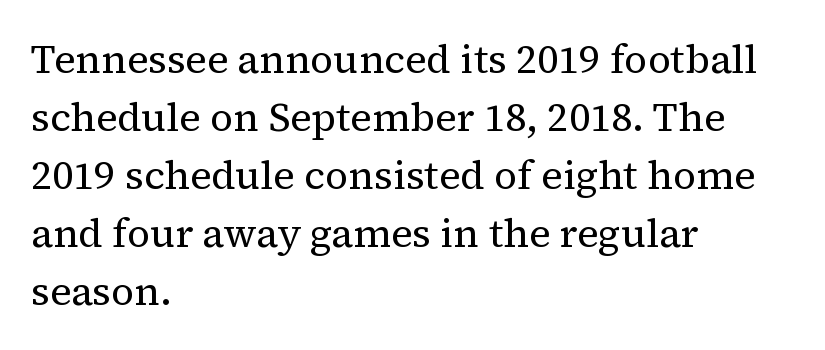
{"serif": "yes", "italic": "no", "bold": "no", "weight": "regular", "width": "normal", "stroke_contrast": "medium", "x_height": "medium", "monospaced": "no", "underline": "no", "align": "left", "line_spacing": "normal", "line_spacing_ratio": 1.45, "letter_spacing": "normal", "letter_spacing_em": 0.0, "glyph_px": 40}
